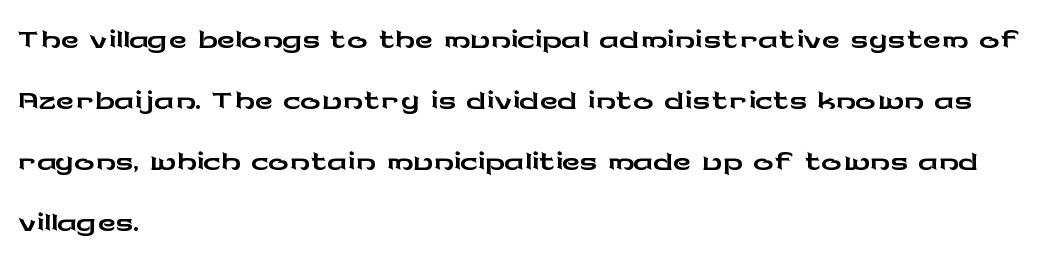
Alignment: flush left. The passage shown is typed in a proportional face where columns would drift. Posture: straight, roman, zero tilt. The specimen omits any rule beneath the text block's lines.
